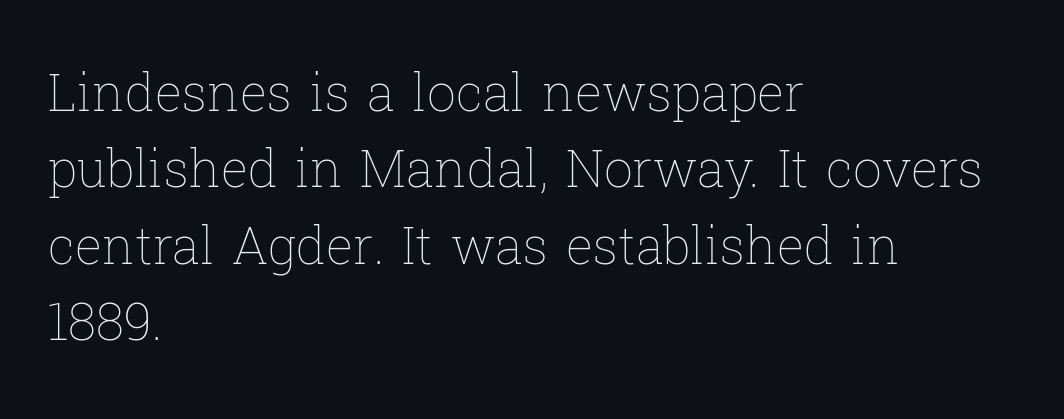
{"italic": "no", "bold": "no", "weight": "thin", "width": "normal", "stroke_contrast": "low", "x_height": "medium", "monospaced": "no", "underline": "no", "align": "left", "line_spacing": "normal", "line_spacing_ratio": 1.5, "letter_spacing": "normal", "letter_spacing_em": 0.0, "glyph_px": 51}
